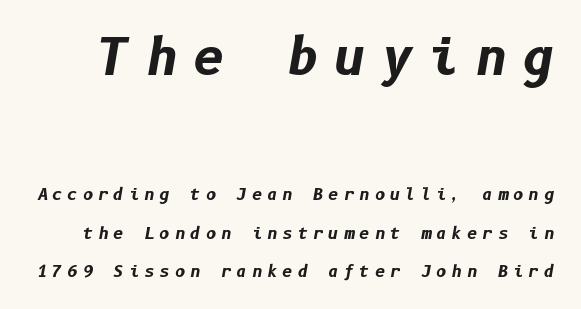
Compare the two chunks: the upper has the greater cap height. The lettering tilts uniformly, giving the passage an italic look. No word sits above an underline. Every letter is thick-stroked: bold, no question. Is there much room between lines? Yes — plenty of vertical air separates them. Display-style spreading of the glyphs; the letterfit is very open.
